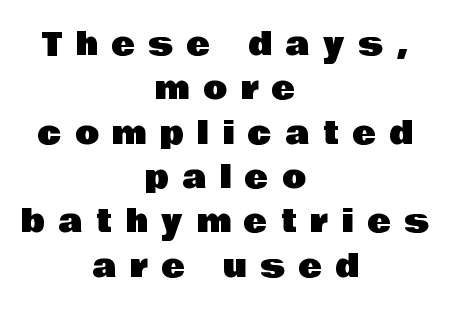
The image shows 31 px sans-serif type, upright; set centered, normal line spacing (1.43x), unusually wide letter spacing (+0.45 em), not underlined; low stroke contrast and a large x-height.
